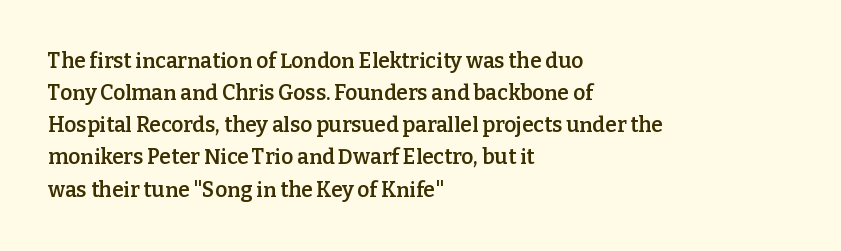
Regular leading. This sample is left-justified, so line endings fall wherever the words run out. Honestly, the letter spacing is just normal — you wouldn't notice it. The glyphs are unaccompanied by any horizontal stroke below them. Every letter is mildly thick-stroked: semibold rather than bold.
